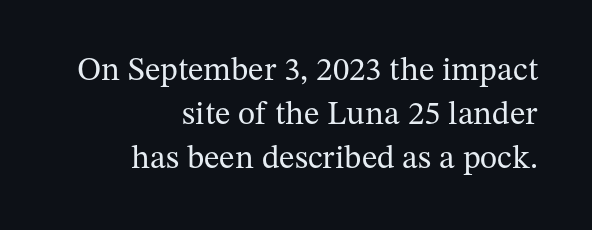
The image shows 33 px regular-weight serif type, upright; set right-aligned, normal line spacing (1.33x), normal letter spacing, not underlined; medium stroke contrast and a medium x-height.
